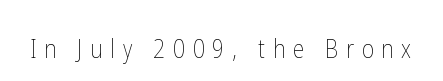
Q: Is the text bold? A: No.
Q: Is the text italic (slanted)? A: No, it is upright.
Q: Is the text underlined? A: No.
Q: Is the spacing between letters normal or unusually wide? A: Unusually wide.
